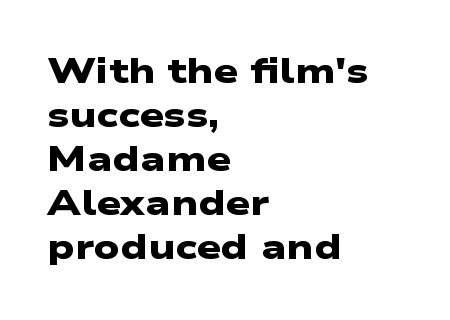
Q: Is the text bold? A: Yes.
Q: Is the typeface a serif or a sans-serif typeface? A: Sans-serif.
Q: Is the text underlined? A: No.
Q: How is the paragraph aligned? A: Left-aligned.
Q: Is the spacing between letters normal or unusually wide? A: Normal.
Q: Is the spacing between lines tight, normal or loose? A: Normal.
Q: Width (condensed, normal, or wide)? A: Wide.
Q: Stroke contrast? A: Low.
Q: x-height? A: Medium.
Q: Monospaced? A: No.
